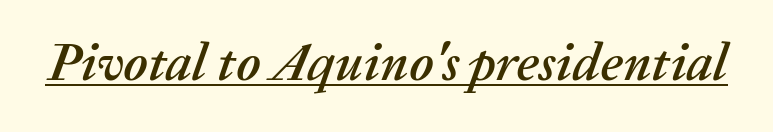
How are the letters spaced? Ordinarily, with no added tracking. Looks like someone drew a line under every word here. The font's italic variant was chosen for this text. The rendering uses natural spacing where letterforms have individual widths.
